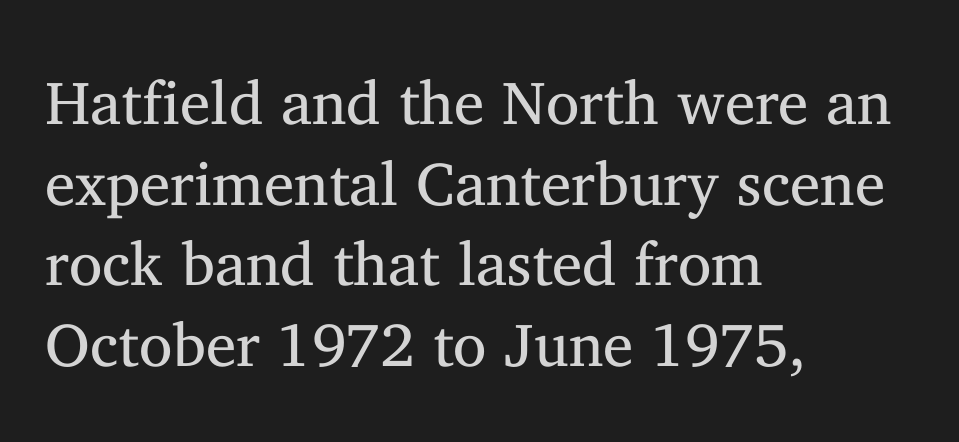
{"serif": "yes", "italic": "no", "bold": "no", "weight": "regular", "width": "normal", "stroke_contrast": "medium", "x_height": "medium", "monospaced": "no", "underline": "no", "align": "left", "line_spacing": "normal", "line_spacing_ratio": 1.32, "letter_spacing": "normal", "letter_spacing_em": 0.0, "glyph_px": 61}
